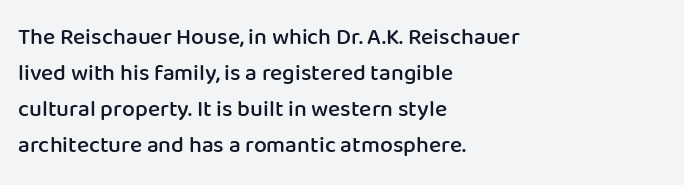
The image shows 23 px text type, upright; set left-aligned, normal line spacing (1.57x), normal letter spacing, not underlined.
